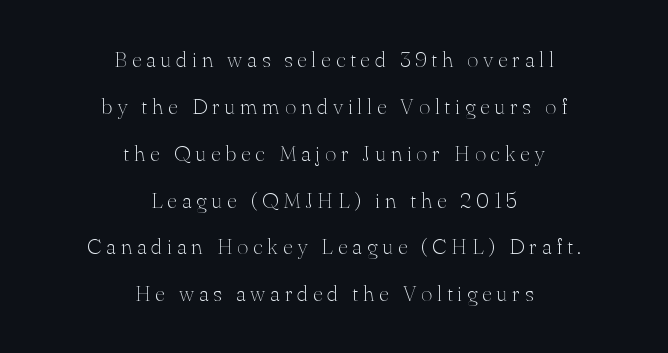
{"italic": "no", "bold": "no", "underline": "no", "align": "center", "line_spacing": "loose", "line_spacing_ratio": 2.13, "letter_spacing": "wide", "letter_spacing_em": 0.21, "glyph_px": 22}
